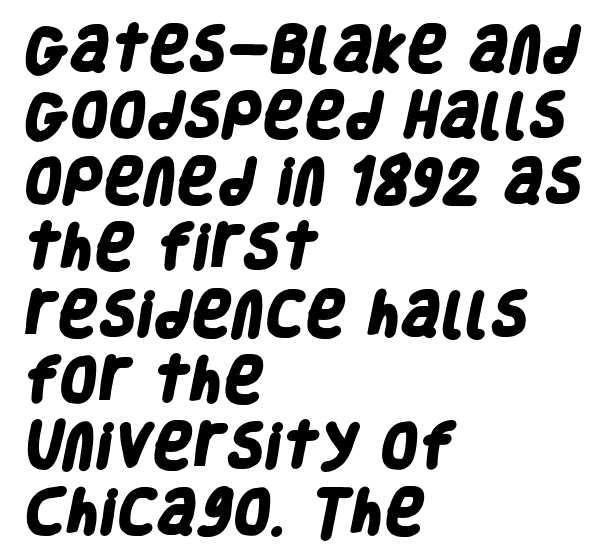
{"serif": "no", "bold": "yes", "weight": "heavy", "width": "condensed", "stroke_contrast": "low", "x_height": "large", "monospaced": "no", "underline": "no", "align": "left", "line_spacing": "normal", "line_spacing_ratio": 1.35, "letter_spacing": "normal", "letter_spacing_em": 0.0, "glyph_px": 49}
